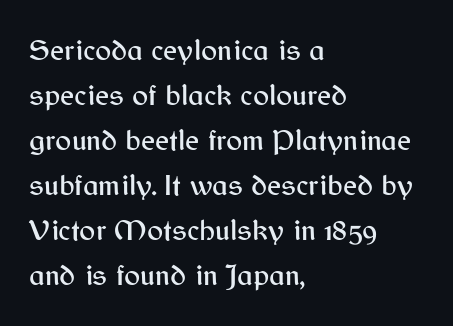
Q: Is the text italic (slanted)? A: No, it is upright.
Q: Is the typeface a serif or a sans-serif typeface? A: Sans-serif.
Q: Is the text underlined? A: No.
Q: How is the paragraph aligned? A: Left-aligned.
Q: Is the spacing between letters normal or unusually wide? A: Normal.
Q: Is the spacing between lines tight, normal or loose? A: Normal.
Q: Width (condensed, normal, or wide)? A: Normal.
Q: Stroke contrast? A: Medium.
Q: x-height? A: Medium.
Q: Monospaced? A: No.
